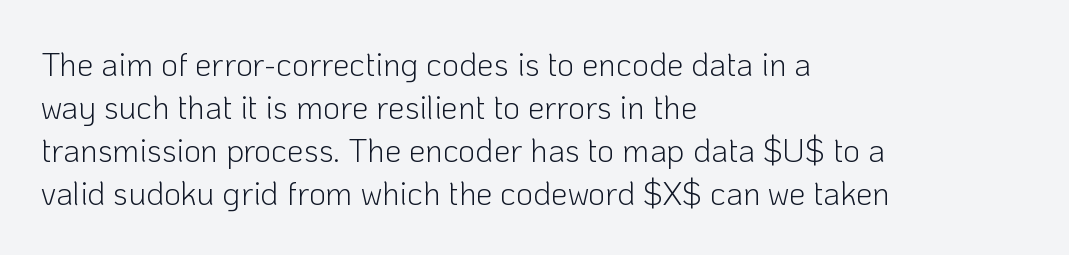
Quick note: not italic, upright. The passage shown stacks its lines at a standard gap. A classic flush-left, rag-right setting is used for this passage. Caption: standard tracking, unaltered. The typeface chosen for these lines omits serifs. Weight: not bold — regular or lighter.
